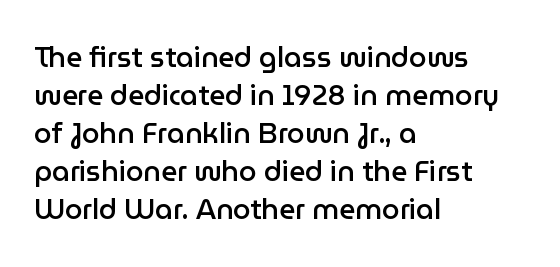
The image shows 28 px semibold sans-serif type, upright; set left-aligned, normal line spacing (1.36x), normal letter spacing, not underlined; low stroke contrast and a medium x-height.
